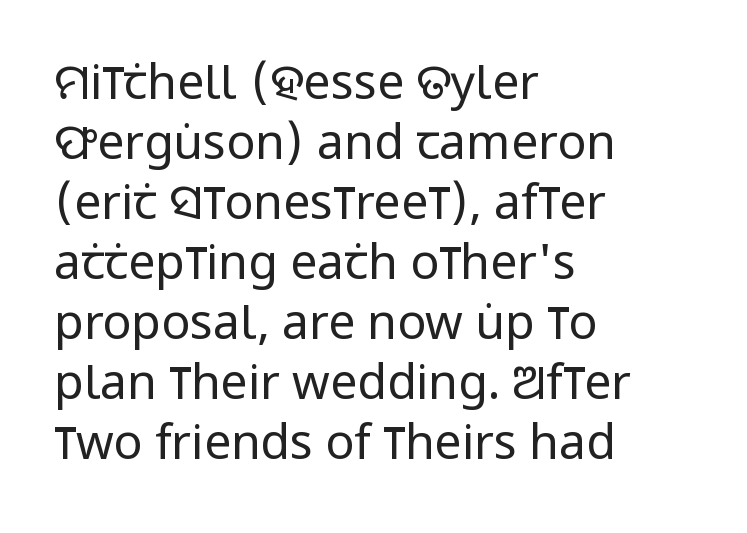
The image shows 48 px regular-weight, condensed sans-serif type, upright; set left-aligned, normal line spacing (1.25x), normal letter spacing, not underlined; low stroke contrast and a large x-height.
